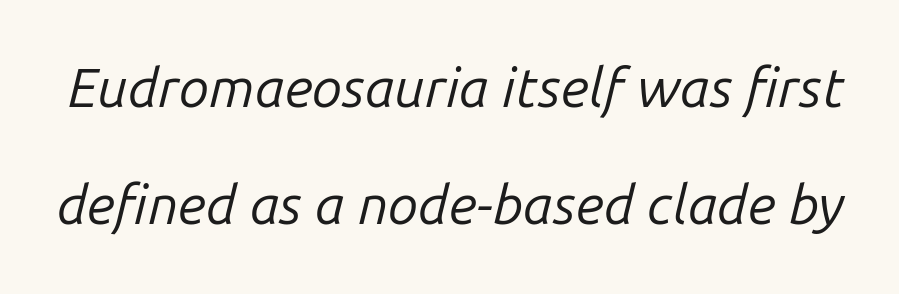
The image shows 55 px regular-weight type, italic (leaning right); set loose line spacing (2.12x), normal letter spacing, not underlined; low stroke contrast and a medium x-height.
